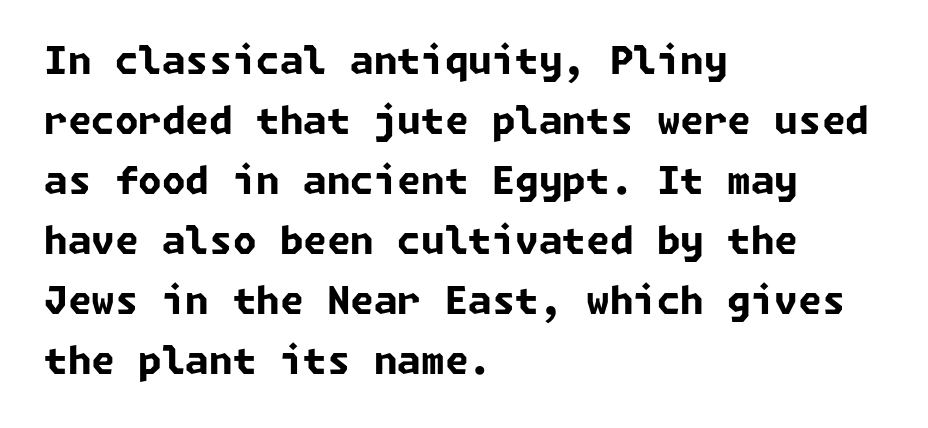
{"serif": "no", "bold": "yes", "weight": "bold", "width": "normal", "stroke_contrast": "low", "x_height": "medium", "underline": "no", "align": "left", "line_spacing": "normal", "line_spacing_ratio": 1.58, "letter_spacing": "normal", "letter_spacing_em": 0.0, "glyph_px": 38}
